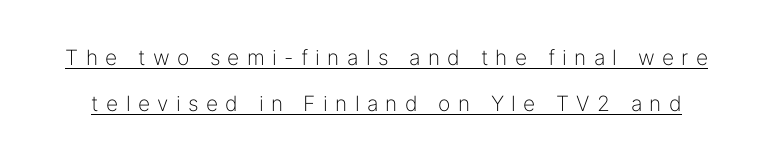
The image shows 21 px text type, upright; set loose line spacing (2.18x), unusually wide letter spacing (+0.35 em), underlined.
